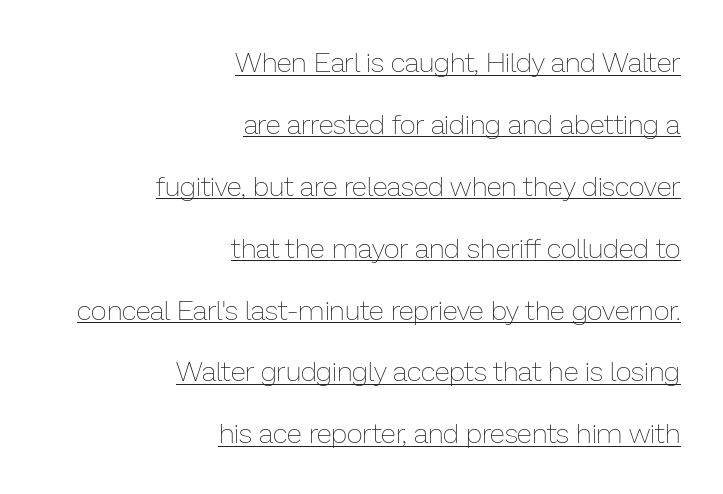
The image shows 28 px thin type, upright; set right-aligned, loose line spacing (2.21x), normal letter spacing, underlined; low stroke contrast and a medium x-height.
